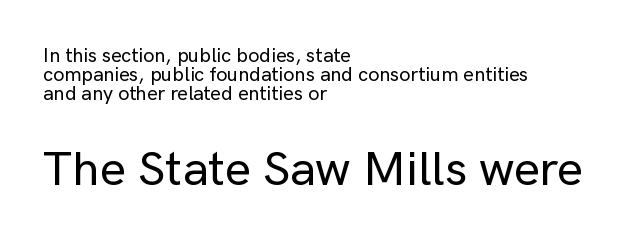
The space beneath each line is pristine and unruled. Standard letterfit; no display-style spreading of the glyphs. In terms of posture, this sample is upright. Interline gaps are noticeably narrow in this sample. Line beginnings align vertically; line endings do not.
